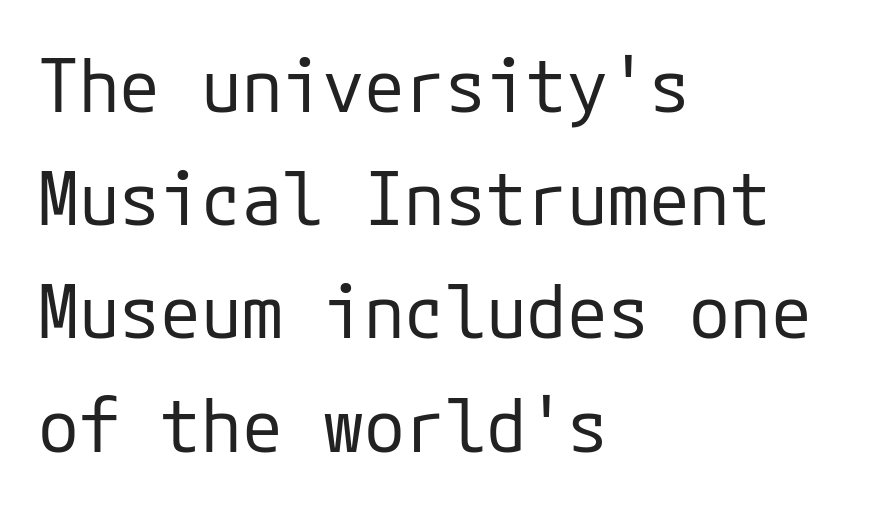
Left-aligned paragraph, ragged on the right. In terms of letterform style, serifs are entirely absent. Caption: standard tracking, unaltered. Vertically, the passage feels balanced, rows spaced as you'd expect. Every character sits straight up, as roman type does. Caption: face not bold, strokes unweighted.
